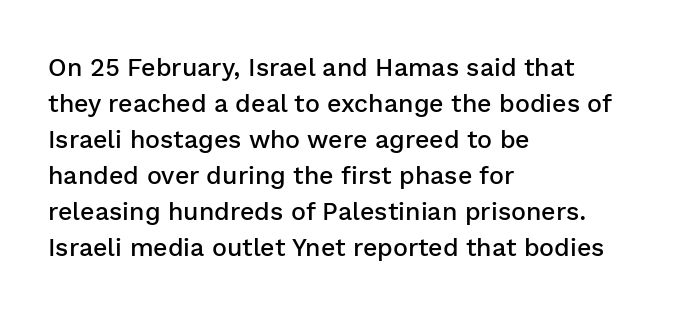
Q: Is the text bold? A: Semi-bold.
Q: Is the text italic (slanted)? A: No, it is upright.
Q: Is the text underlined? A: No.
Q: How is the paragraph aligned? A: Left-aligned.
Q: Is the spacing between letters normal or unusually wide? A: Normal.
Q: Is the spacing between lines tight, normal or loose? A: Normal.
